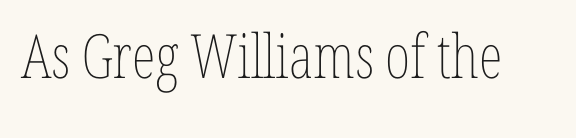
Here the designer chose a conventional face with non-uniform glyph widths. Stems here are at most as thick as an everyday book face. Unmarked baselines from the first word to the last. Rendered with straight, roman letterforms. This rendering leaves character spacing at its baseline value.
